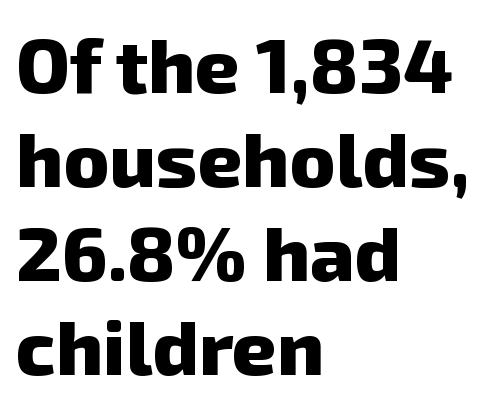
Q: Is the text bold? A: Yes.
Q: Is the typeface a serif or a sans-serif typeface? A: Sans-serif.
Q: Is the text underlined? A: No.
Q: How is the paragraph aligned? A: Left-aligned.
Q: Is the spacing between letters normal or unusually wide? A: Normal.
Q: Width (condensed, normal, or wide)? A: Normal.
Q: Stroke contrast? A: Low.
Q: x-height? A: Medium.
Q: Monospaced? A: No.
